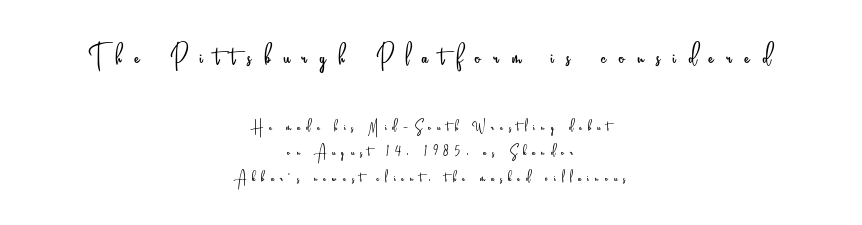
Q: Is the text bold? A: No.
Q: Is the typeface a serif or a sans-serif typeface? A: Sans-serif.
Q: Is the text underlined? A: No.
Q: How is the paragraph aligned? A: Centered.
Q: Is the spacing between letters normal or unusually wide? A: Unusually wide.
Q: Is the spacing between lines tight, normal or loose? A: Normal.
Q: Which block of text is set in a larger size, the first (top) or the second (bottom)? A: The first (top) one.
Q: Width (condensed, normal, or wide)? A: Condensed.
Q: Stroke contrast? A: Low.
Q: x-height? A: Small.
Q: Monospaced? A: No.
